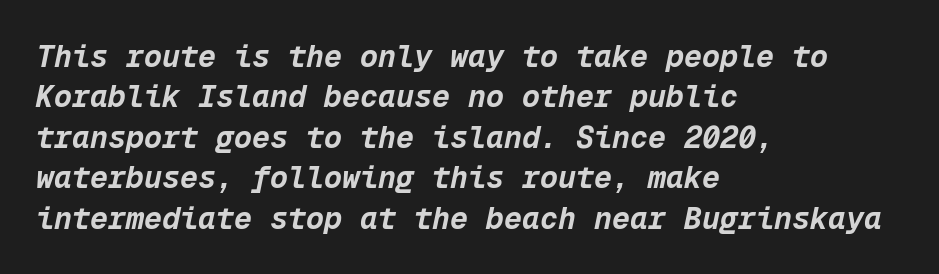
Q: Is the text bold? A: Yes.
Q: Is the text italic (slanted)? A: Yes, it leans right by about 12 degrees.
Q: Is the text underlined? A: No.
Q: How is the paragraph aligned? A: Left-aligned.
Q: Is the spacing between letters normal or unusually wide? A: Normal.
Q: Is the spacing between lines tight, normal or loose? A: Normal.
Q: Width (condensed, normal, or wide)? A: Normal.
Q: Stroke contrast? A: Low.
Q: x-height? A: Medium.
Q: Monospaced? A: Yes.
